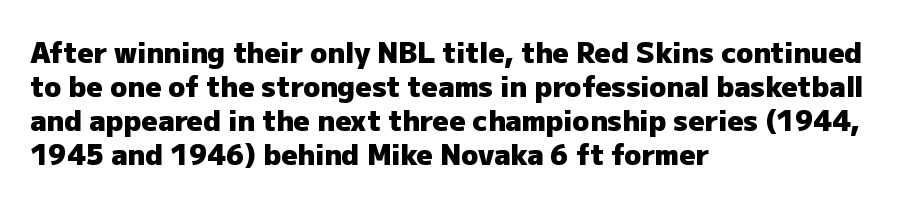
The image shows 28 px heavy sans-serif type, upright; set left-aligned, line spacing 1.21x, normal letter spacing, not underlined; low stroke contrast and a medium x-height.
